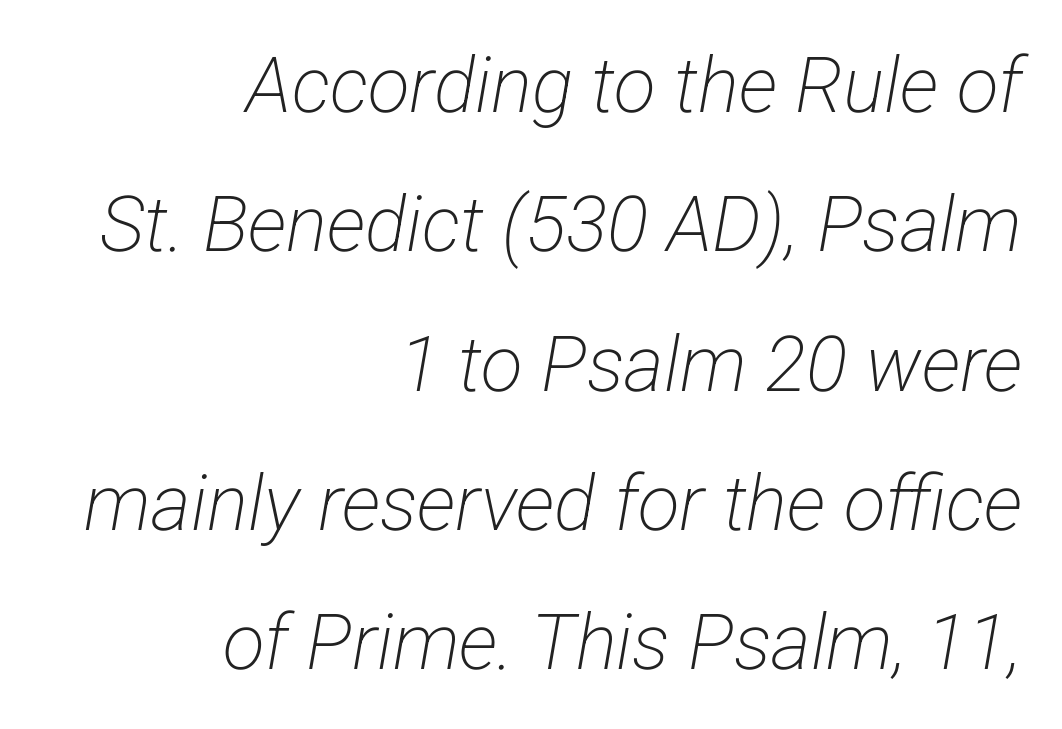
Q: Is the text bold? A: No.
Q: Is the typeface a serif or a sans-serif typeface? A: Sans-serif.
Q: Is the text underlined? A: No.
Q: How is the paragraph aligned? A: Right-aligned.
Q: Is the spacing between letters normal or unusually wide? A: Normal.
Q: Width (condensed, normal, or wide)? A: Condensed.
Q: Stroke contrast? A: Low.
Q: x-height? A: Medium.
Q: Monospaced? A: No.
